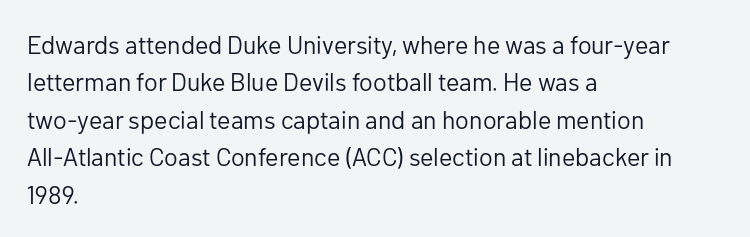
Q: Is the text bold? A: No.
Q: Is the text italic (slanted)? A: No, it is upright.
Q: Is the text underlined? A: No.
Q: How is the paragraph aligned? A: Left-aligned.
Q: Is the spacing between letters normal or unusually wide? A: Normal.
Q: Is the spacing between lines tight, normal or loose? A: Normal.
